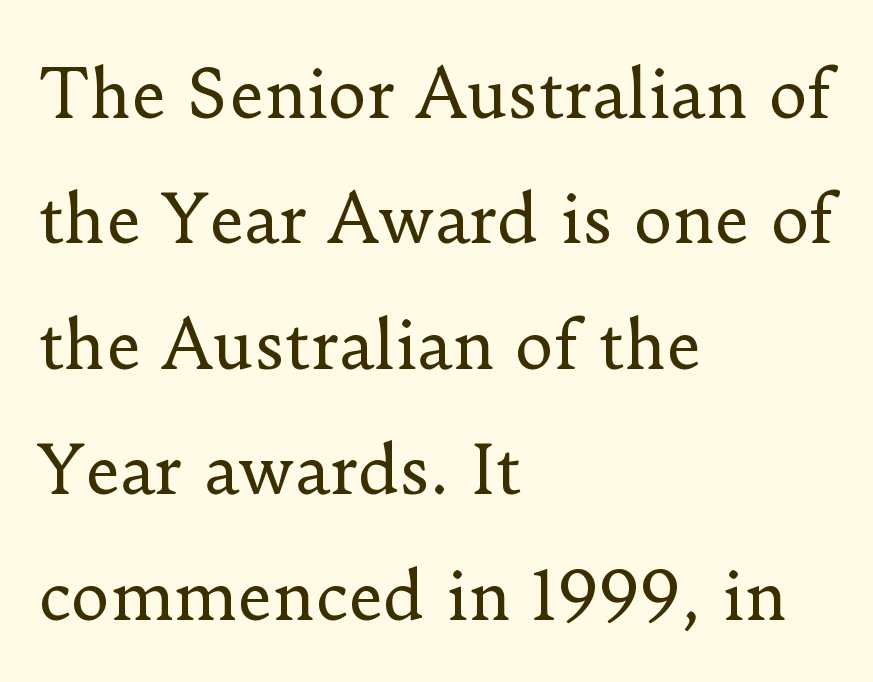
Serifs: yes, visible at the terminals of the letterforms. The compositor pushed each line to the left boundary. Ascenders rise straight up at ninety degrees. Vertical spacing — loose. How are the letters spaced? Ordinarily, with no added tracking.
